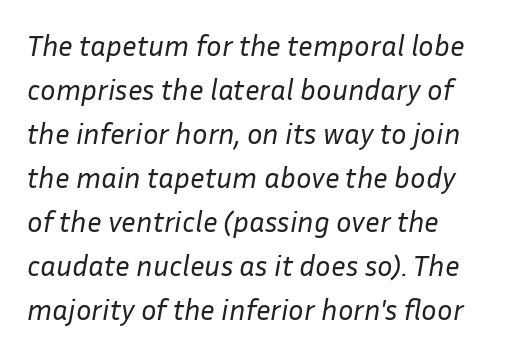
The image shows 29 px regular-weight type, italic (leaning right); set normal line spacing (1.52x), normal letter spacing, not underlined; low stroke contrast and a medium x-height.
